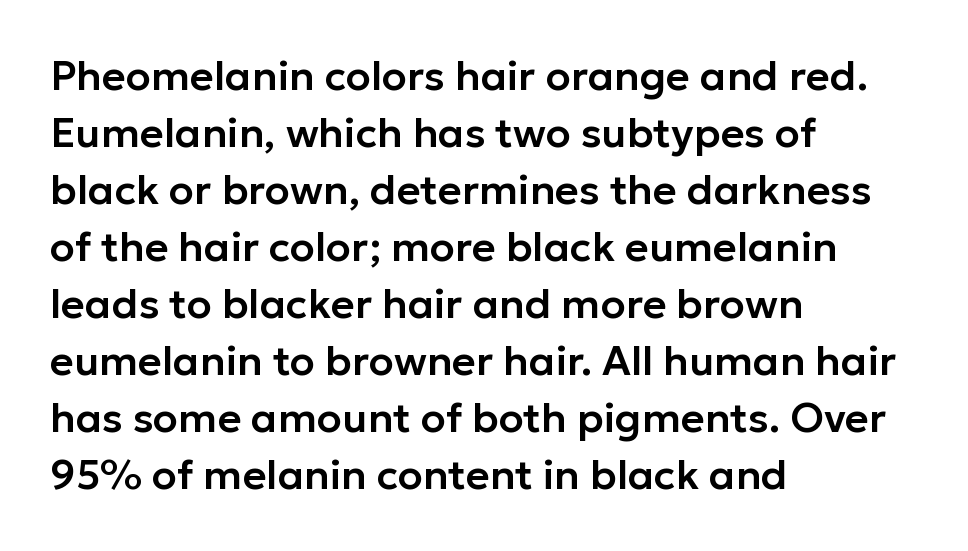
The space directly below the letters is spotless. Tracking here is standard; glyphs follow each other at the usual distance. Style check: upright. The text was rendered using a sans face with plain stroke endings. The face used here is proportionally spaced, like ordinary book or web type.
